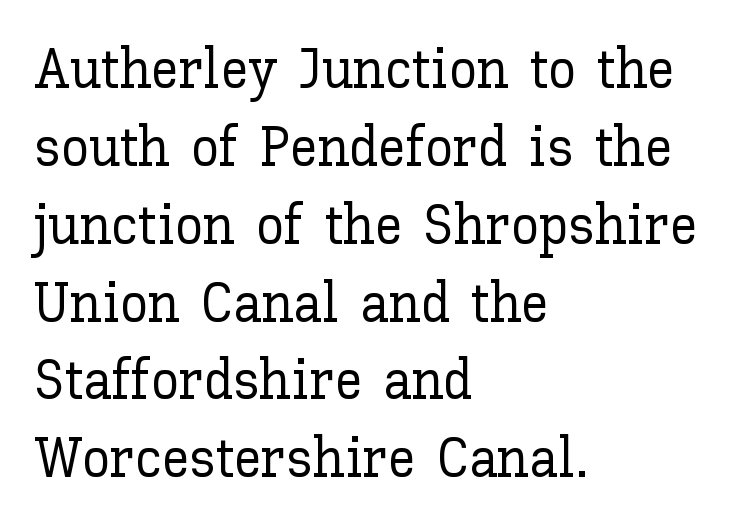
One-word summary of the alignment: left. Posture: straight, roman, zero tilt. Check under the words: just untouched page. Look at the tracking — it's just the regular setting, nothing added. Summary of vertical rhythm: regular, with standard interline spacing.
